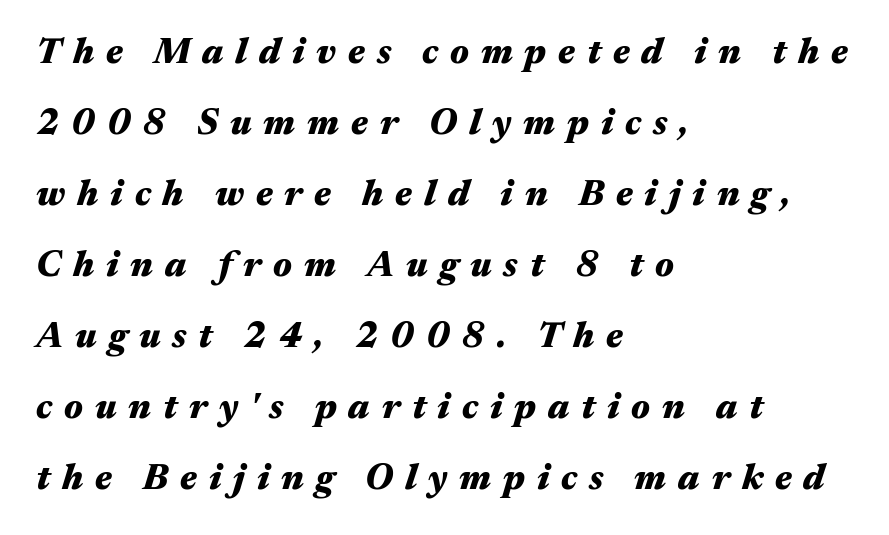
{"italic": "yes", "lean": "right", "slant_degrees": 17, "bold": "yes", "weight": "heavy", "width": "wide", "stroke_contrast": "medium", "x_height": "medium", "monospaced": "no", "underline": "no", "align": "left", "line_spacing": "loose", "line_spacing_ratio": 1.97, "letter_spacing": "wide", "letter_spacing_em": 0.33, "glyph_px": 36}
